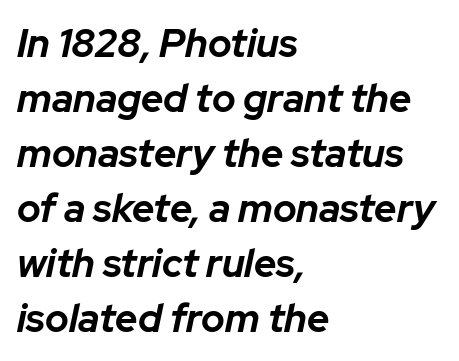
The image shows 39 px bold type, italic (leaning right); set left-aligned, normal line spacing (1.41x), normal letter spacing, not underlined; low stroke contrast and a medium x-height.
